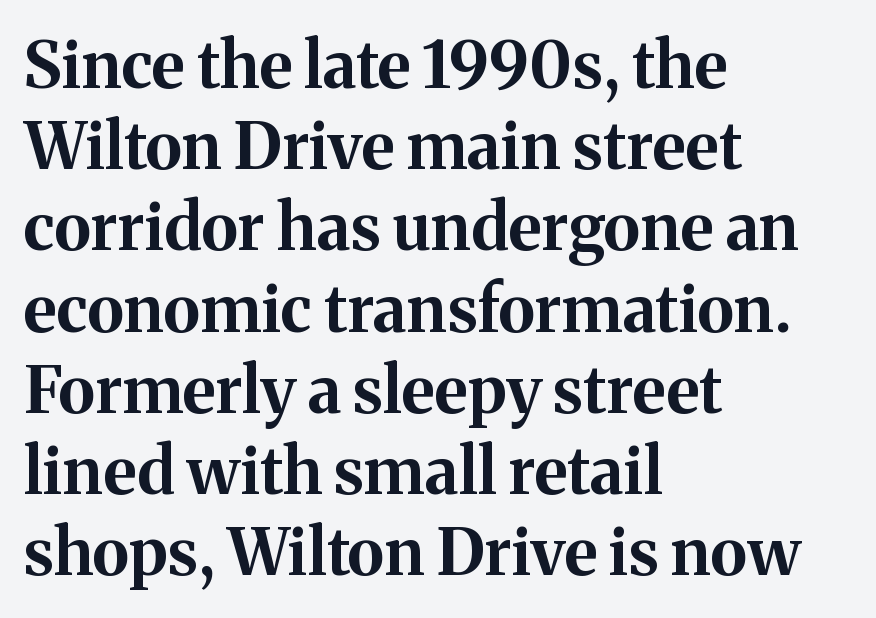
{"serif": "yes", "italic": "no", "bold": "yes", "weight": "bold", "width": "normal", "stroke_contrast": "medium", "x_height": "medium", "monospaced": "no", "underline": "no", "align": "left", "line_spacing": "normal", "line_spacing_ratio": 1.25, "letter_spacing": "normal", "letter_spacing_em": 0.0, "glyph_px": 65}
